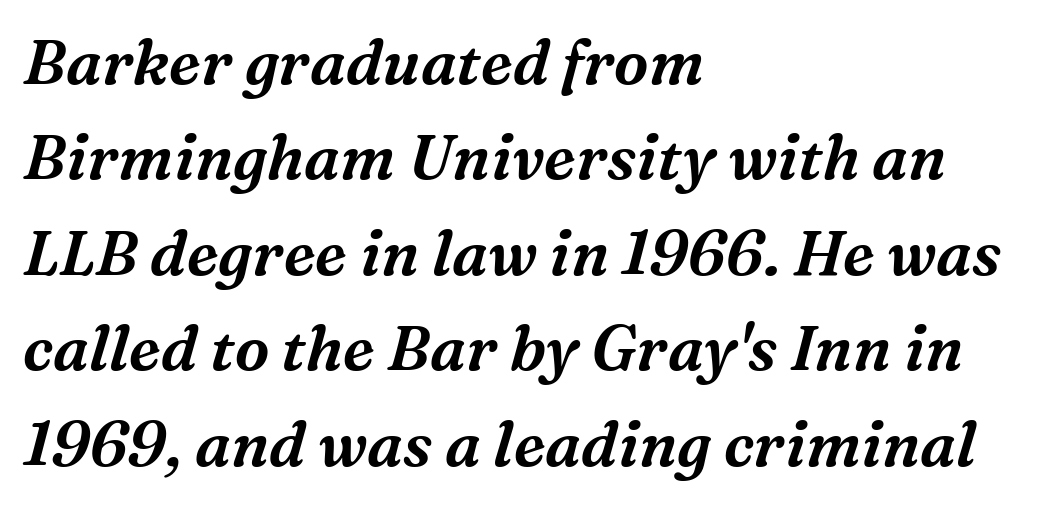
Q: Is the text italic (slanted)? A: Yes, it leans right by about 16 degrees.
Q: Is the typeface a serif or a sans-serif typeface? A: Serif.
Q: Is the text underlined? A: No.
Q: How is the paragraph aligned? A: Left-aligned.
Q: Is the spacing between letters normal or unusually wide? A: Normal.
Q: Is the spacing between lines tight, normal or loose? A: Normal.
Q: Width (condensed, normal, or wide)? A: Normal.
Q: Stroke contrast? A: Medium.
Q: x-height? A: Medium.
Q: Monospaced? A: No.
